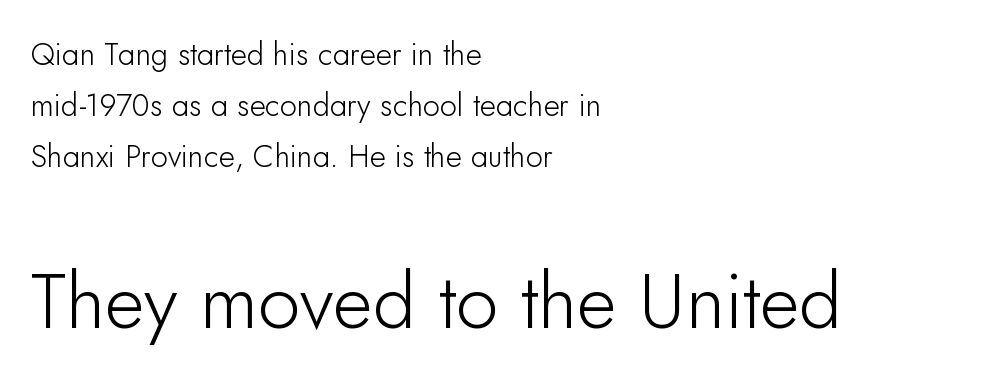
Is the letter spacing exaggerated? No — it looks like the ordinary default. The later block is typeset at a bigger size than the earlier block. This block has exactly the height ordinary leading produces. Each letter keeps its own natural width here, so spacing adapts to shape.
